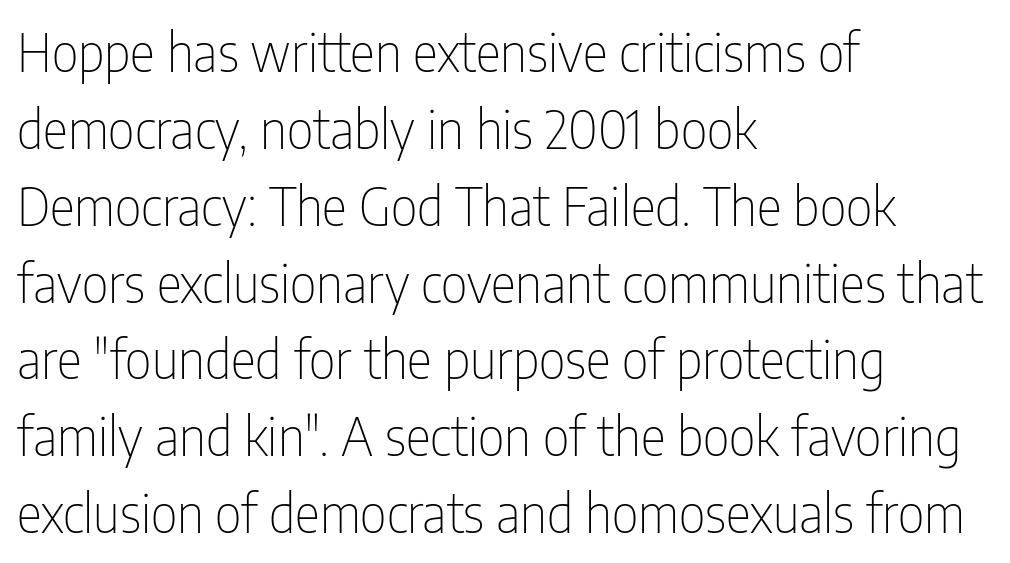
The image shows 53 px thin, condensed sans-serif type, upright; set left-aligned, normal line spacing (1.45x), normal letter spacing, not underlined; low stroke contrast and a medium x-height.
